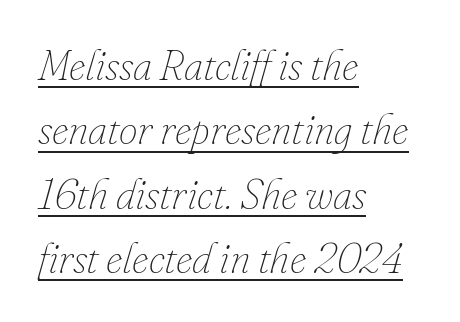
This block has exactly the height ordinary leading produces. No chunkiness to these letters — they're not bold. Notice how the passage keeps a crisp vertical edge on the left only. Nobody touched the tracking dial on this one. The letters advance in unequal steps, a hallmark of proportional type. Descenders here cross a horizontal rule under the line.
